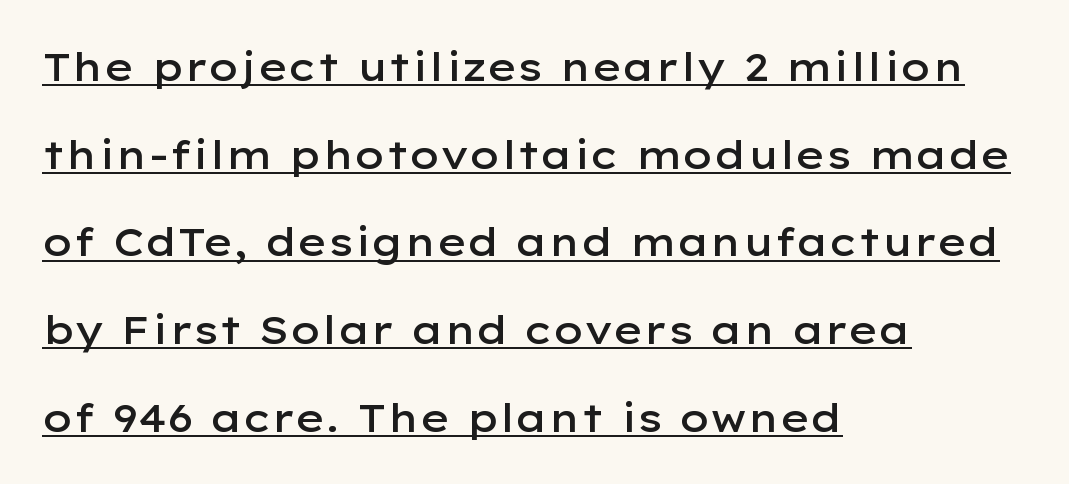
Q: Is the text bold? A: Semi-bold.
Q: Is the text italic (slanted)? A: No, it is upright.
Q: Is the typeface a serif or a sans-serif typeface? A: Sans-serif.
Q: Is the text underlined? A: Yes.
Q: How is the paragraph aligned? A: Left-aligned.
Q: Is the spacing between letters normal or unusually wide? A: Normal.
Q: Is the spacing between lines tight, normal or loose? A: Loose.
Q: Width (condensed, normal, or wide)? A: Wide.
Q: Stroke contrast? A: Low.
Q: x-height? A: Medium.
Q: Monospaced? A: No.
